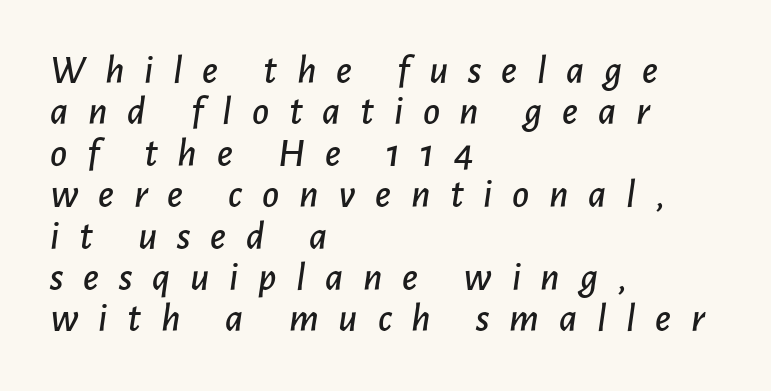
The image shows 41 px text type, italic (leaning right); set left-aligned, tight line spacing (1.01x), unusually wide letter spacing (+0.48 em), not underlined; low stroke contrast and a medium x-height.
